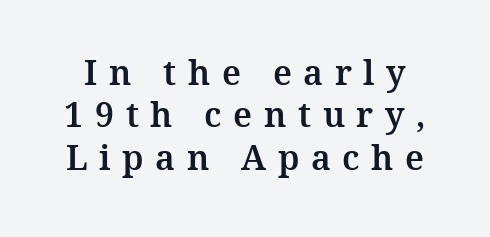
The image shows 34 px serif type, upright; set normal line spacing (1.25x), unusually wide letter spacing (+0.34 em), not underlined; medium stroke contrast and a medium x-height.
